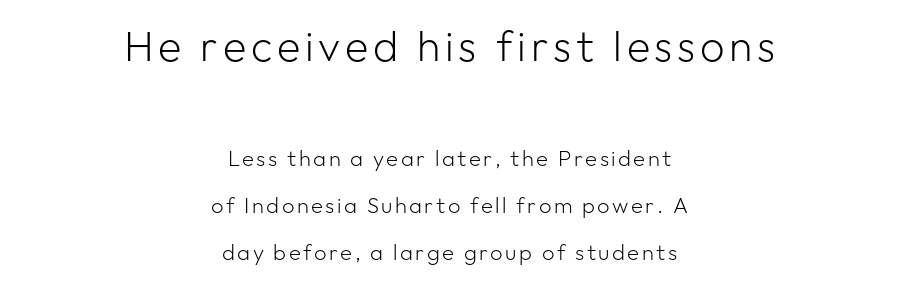
Both edges are ragged and mirror each other, which tells us the setting is centered. Character widths vary here, with narrow letters taking less room than wide ones. The type family on display is of the sans-serif kind. Line spacing here is loose. Underlining? Definitely not there. This is the regular roman posture of the typeface.
